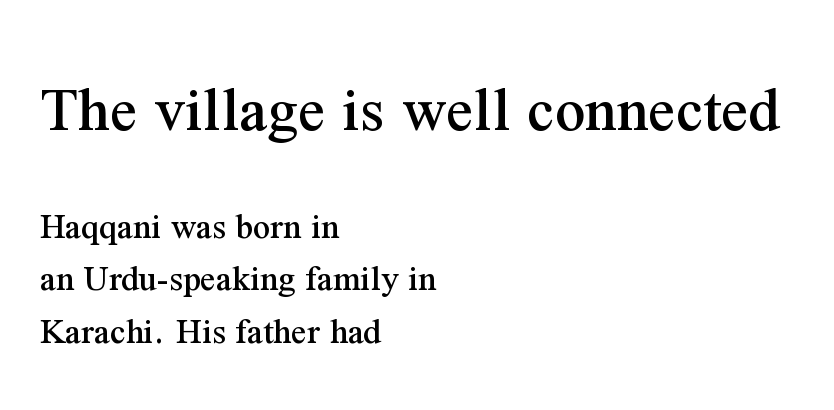
{"serif": "yes", "italic": "no", "width": "normal", "stroke_contrast": "medium", "x_height": "medium", "monospaced": "no", "underline": "no", "align": "left", "line_spacing": "normal", "line_spacing_ratio": 1.38, "letter_spacing": "normal", "letter_spacing_em": 0.0, "larger_block": "first", "size_ratio": 1.76, "glyph_px": 67}
